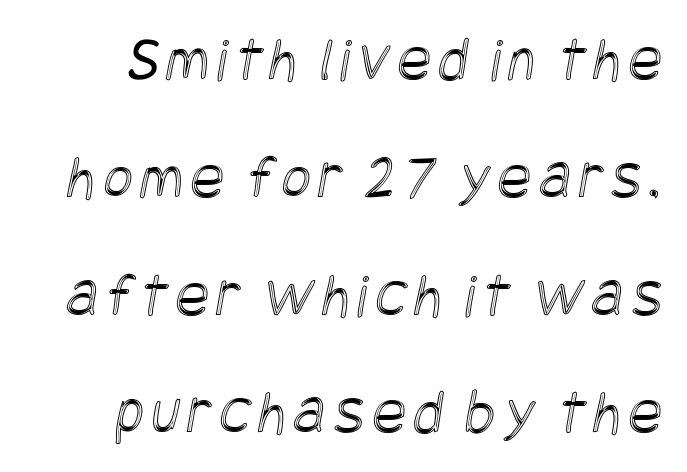
Q: Is the text underlined? A: No.
Q: Width (condensed, normal, or wide)? A: Condensed.
Q: x-height? A: Large.
